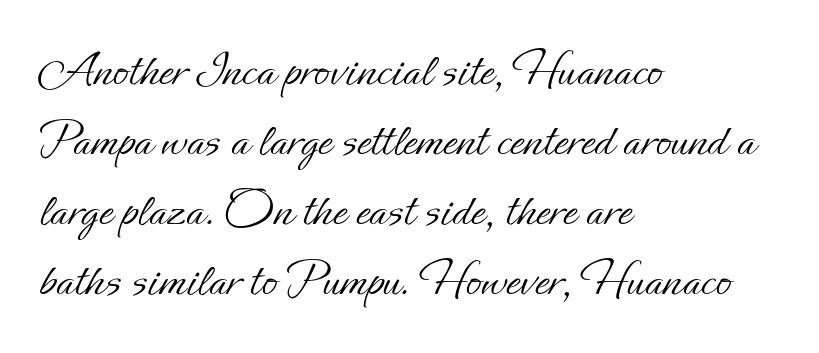
Nothing unusual about the tracking: characters are spaced as the font intends. Here the designer chose a conventional face with non-uniform glyph widths. A quiet, ordinary-to-light weight characterises the typeface. A clean baseline with only descenders dipping below it. Leading matches the norm, producing a regular column.
